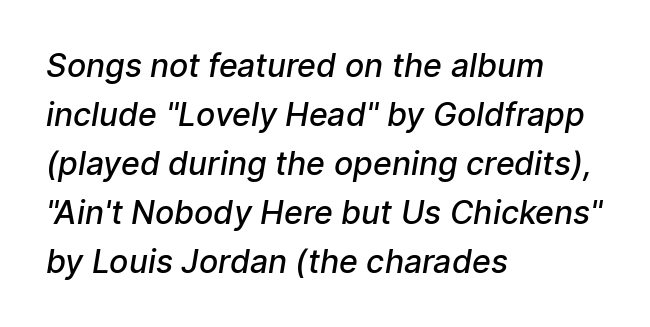
{"serif": "no", "bold": "semi", "weight": "semibold", "width": "normal", "stroke_contrast": "low", "x_height": "medium", "monospaced": "no", "underline": "no", "align": "left", "line_spacing": "normal", "line_spacing_ratio": 1.53, "letter_spacing": "normal", "letter_spacing_em": 0.0, "glyph_px": 32}
